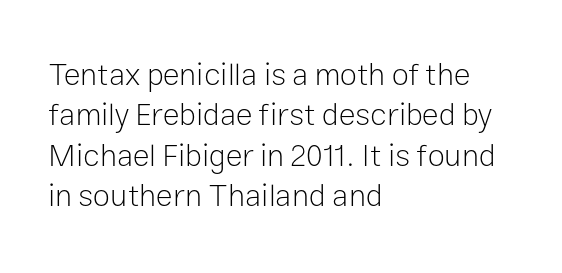
The image shows 31 px light sans-serif type, upright; set left-aligned, normal line spacing (1.3x), normal letter spacing, not underlined; low stroke contrast and a medium x-height.
